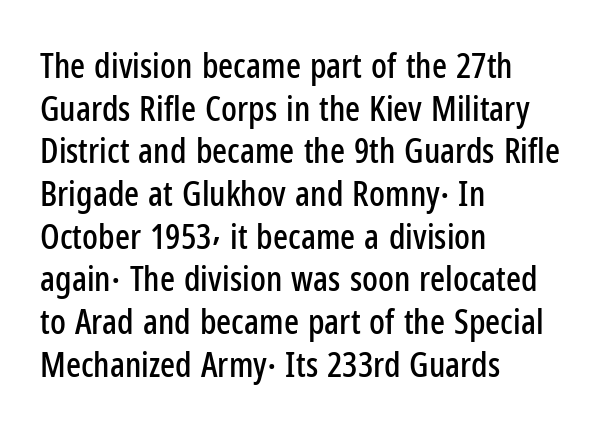
The image shows 35 px condensed sans-serif type, upright; set left-aligned, line spacing 1.22x, normal letter spacing, not underlined; low stroke contrast and a medium x-height.
